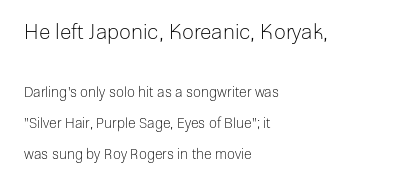
Leading is clearly above the norm, producing a sparse column. Ordinary non-slanted type is in use. Two sizes are in play, and the larger belongs to the first block. Tracking value appears to be zero — textbook default spacing. The strokes are not fattened; the text isn't bold. A student would call this left alignment; a typographer would say flush left, rag right.
